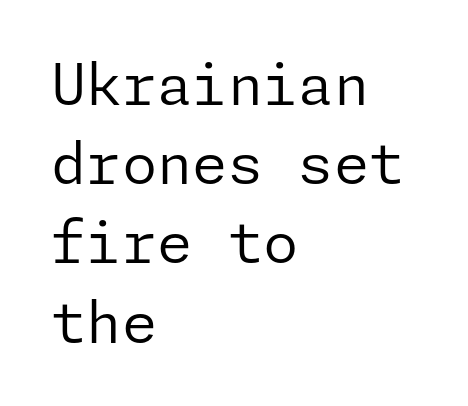
Q: Is the text bold? A: No.
Q: Is the text italic (slanted)? A: No, it is upright.
Q: Is the typeface a serif or a sans-serif typeface? A: Sans-serif.
Q: Is the text underlined? A: No.
Q: How is the paragraph aligned? A: Left-aligned.
Q: Is the spacing between letters normal or unusually wide? A: Normal.
Q: Is the spacing between lines tight, normal or loose? A: Normal.
Q: Width (condensed, normal, or wide)? A: Normal.
Q: Stroke contrast? A: Low.
Q: x-height? A: Medium.
